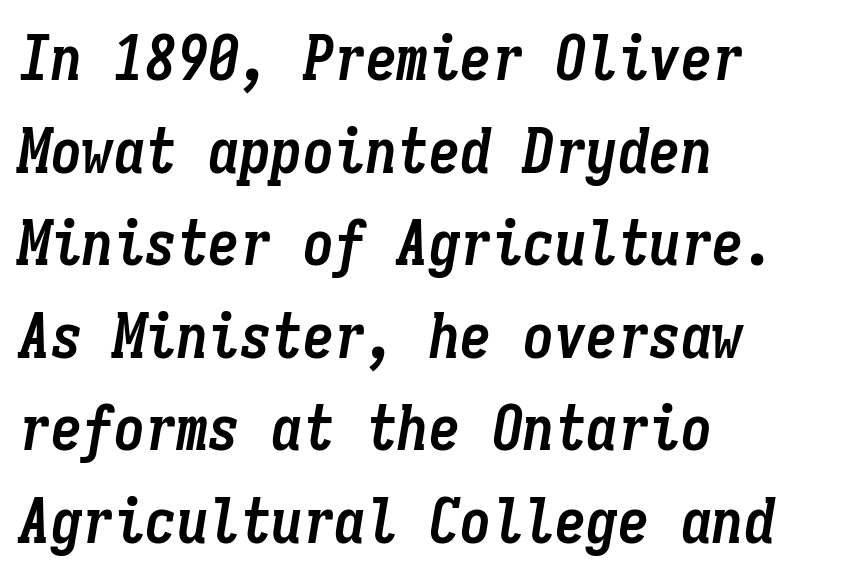
The paragraph shown leans on its left margin. Evenly set lines give the paragraph a standard silhouette. Slanted lettering throughout. Notice how thick the strokes are: this is what a full bold looks like. Just letters on the line, the space beneath them empty. Every character here occupies the same horizontal width, giving the sample a typewriter-like rhythm.
